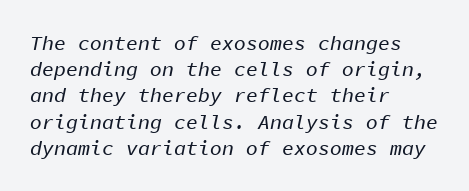
In terms of leading, this rendering sits right in the middle. No word sits above an underline. This sample uses an oblique cut, with every glyph tilted off the vertical. All the whitespace from short lines collects on the right. The line texture is even and compact thanks to regular tracking.
